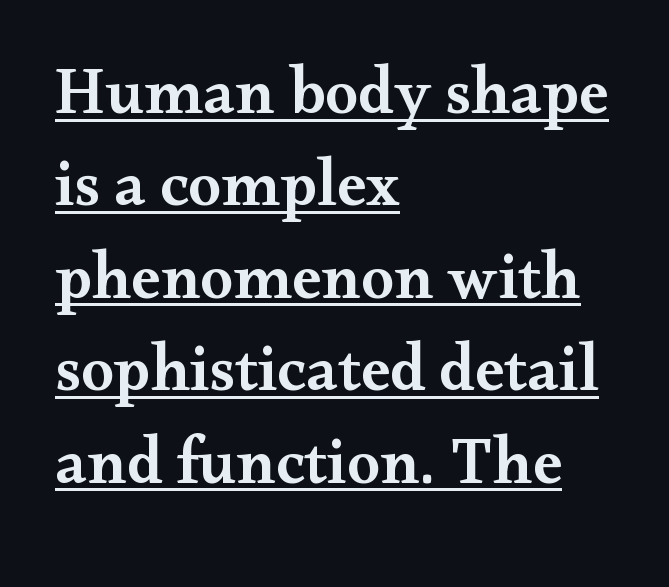
{"serif": "yes", "italic": "no", "bold": "semi", "weight": "semibold", "width": "wide", "stroke_contrast": "medium", "x_height": "small", "monospaced": "no", "underline": "yes", "align": "left", "line_spacing": "normal", "line_spacing_ratio": 1.4, "letter_spacing": "normal", "letter_spacing_em": 0.0, "glyph_px": 66}
